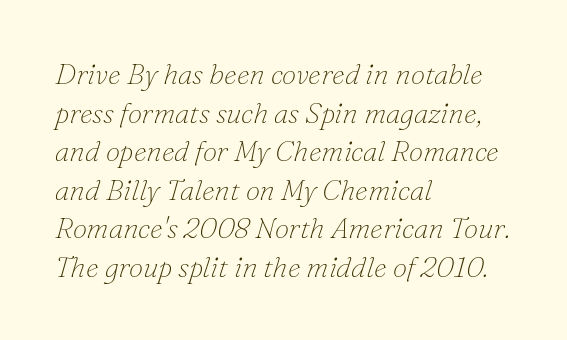
Emphasis-style slanted type is in use. The strokes carry an ordinary text weight at most. The baseline area is clear. Caption: multi-line text, flush left, ragged right. The text was rendered using a seriffed face with decorative stroke endings.
